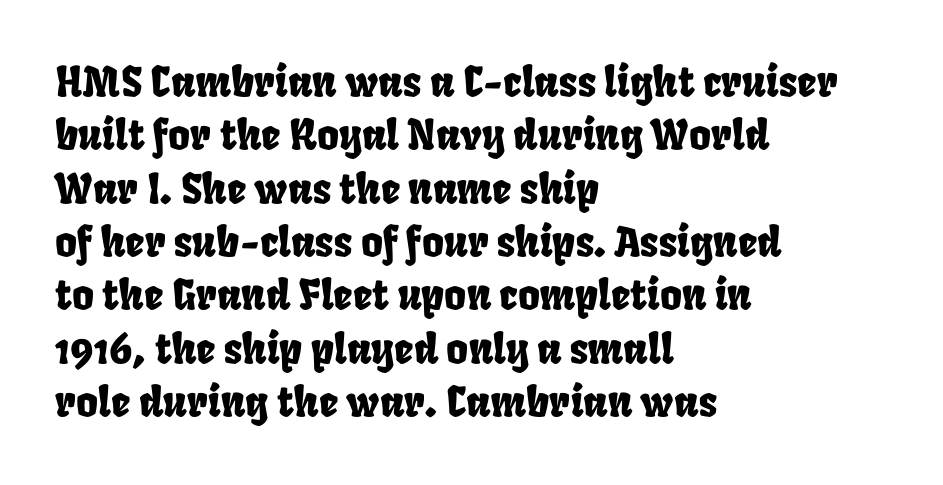
The lines sit at an ordinary, default distance from one another. The face used here is proportionally spaced, like ordinary book or web type. The letterforms sit shoulder to shoulder at normal distance. Notice how the passage keeps a crisp vertical edge on the left only. Glance below the letters and you will spot only blank space.
